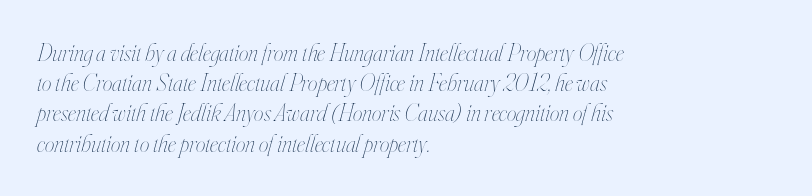
{"italic": "yes", "lean": "right", "slant_degrees": 16, "bold": "no", "underline": "no", "align": "left", "line_spacing": "normal", "line_spacing_ratio": 1.26, "letter_spacing": "normal", "letter_spacing_em": 0.0, "glyph_px": 24}
